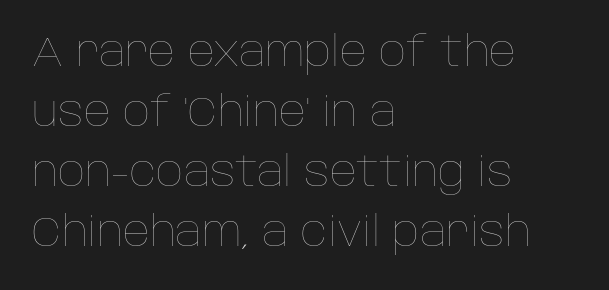
The passage shown stacks its lines at a standard gap. Characters remain perfectly vertical along every line. A light-to-regular cut is what we see here. Which margin do the lines hug? The left one — the right edge is uneven. A typesetter would call this proportional, since set widths differ per character.
